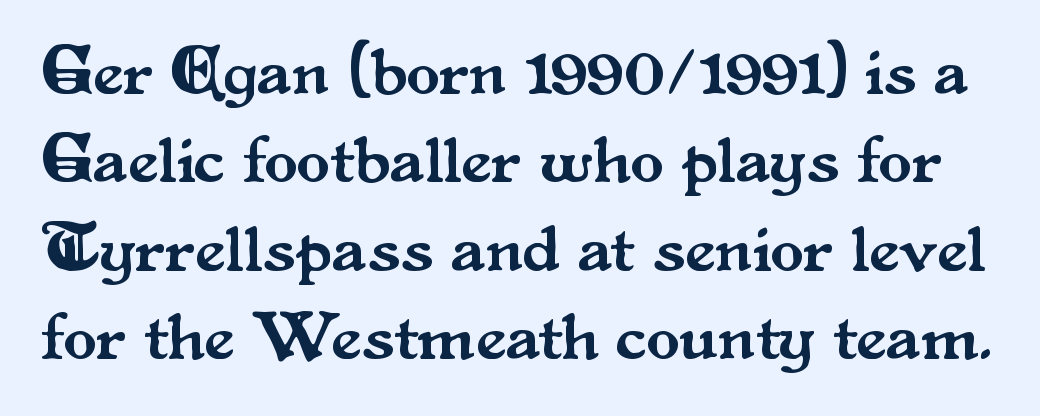
The image shows 68 px serif type, upright; set normal line spacing (1.3x), normal letter spacing, not underlined; medium stroke contrast and a small x-height.
